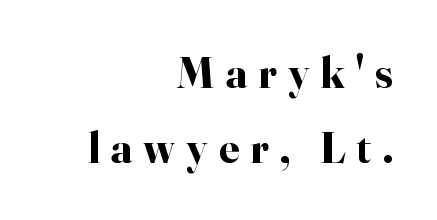
Q: Is the text bold? A: Yes.
Q: Is the text italic (slanted)? A: No, it is upright.
Q: Is the typeface a serif or a sans-serif typeface? A: Serif.
Q: Is the text underlined? A: No.
Q: How is the paragraph aligned? A: Right-aligned.
Q: Is the spacing between letters normal or unusually wide? A: Unusually wide.
Q: Width (condensed, normal, or wide)? A: Normal.
Q: Stroke contrast? A: High.
Q: x-height? A: Small.
Q: Monospaced? A: No.
